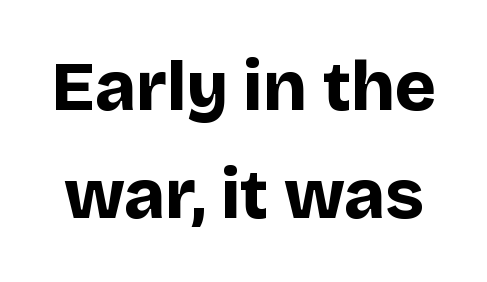
The image shows 70 px bold sans-serif type, upright; set normal line spacing (1.55x), normal letter spacing, not underlined; low stroke contrast and a large x-height.
